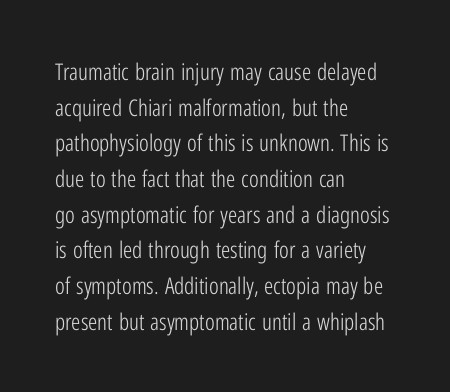
Baseline-to-baseline distance is the conventional proportion of letter height. The passage is arranged the way most books set body copy — flush left. The glyphs are unaccompanied by any horizontal stroke below them. The gaps between neighbouring characters are ordinary and unremarkable.
